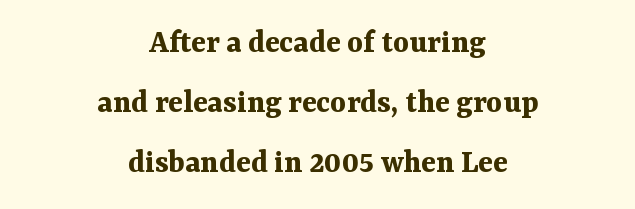
Q: Is the text bold? A: Yes.
Q: Is the text italic (slanted)? A: No, it is upright.
Q: Is the typeface a serif or a sans-serif typeface? A: Serif.
Q: Is the text underlined? A: No.
Q: How is the paragraph aligned? A: Centered.
Q: Is the spacing between letters normal or unusually wide? A: Normal.
Q: Width (condensed, normal, or wide)? A: Normal.
Q: Stroke contrast? A: Medium.
Q: x-height? A: Medium.
Q: Monospaced? A: No.
